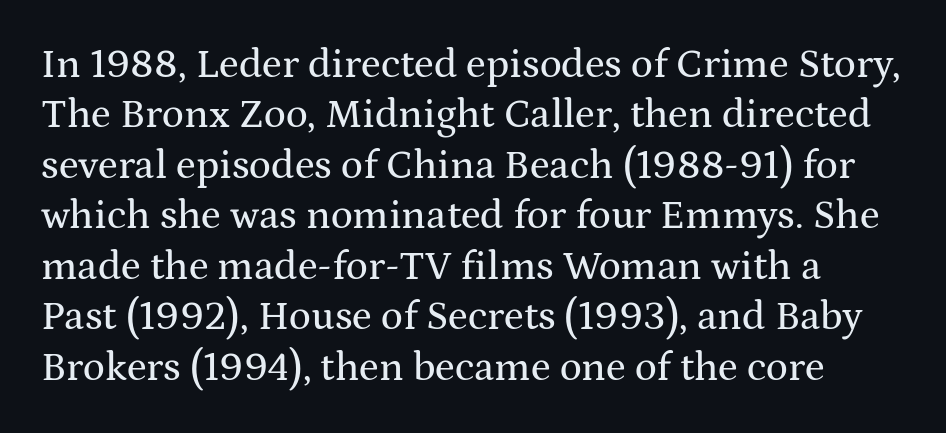
Q: Is the text italic (slanted)? A: No, it is upright.
Q: Is the typeface a serif or a sans-serif typeface? A: Serif.
Q: Is the text underlined? A: No.
Q: Is the spacing between letters normal or unusually wide? A: Normal.
Q: Width (condensed, normal, or wide)? A: Wide.
Q: Stroke contrast? A: Medium.
Q: x-height? A: Medium.
Q: Monospaced? A: No.
